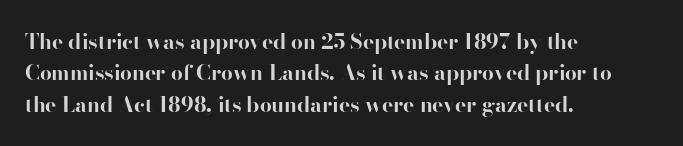
The image shows 21 px bold type, upright; set left-aligned, normal line spacing (1.49x), normal letter spacing, not underlined.
